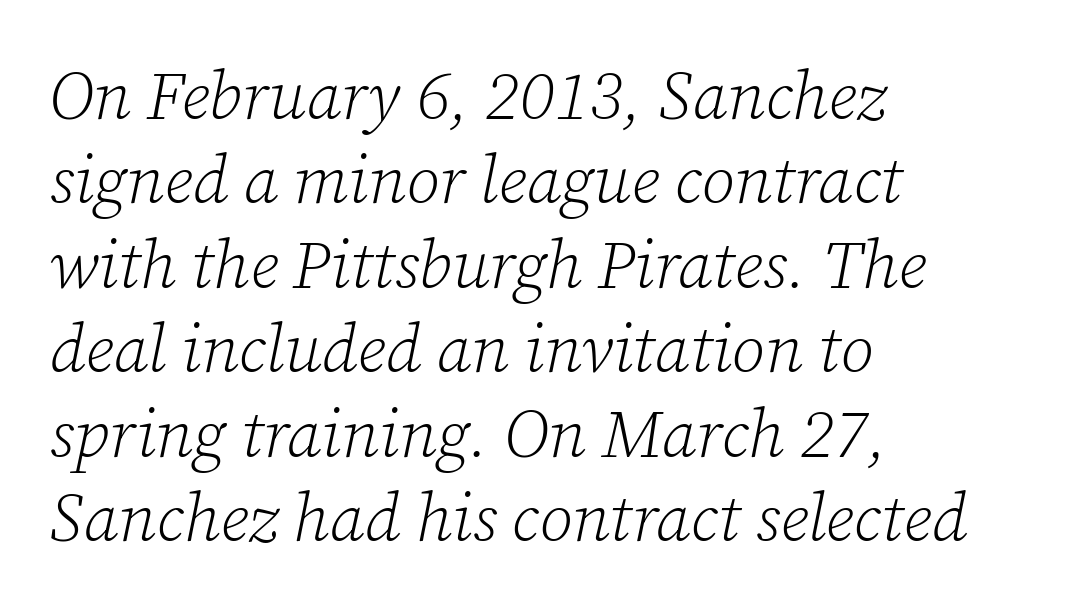
The image shows 67 px light serif type, italic (leaning right); set left-aligned, normal line spacing (1.26x), normal letter spacing, not underlined; low stroke contrast and a medium x-height.
